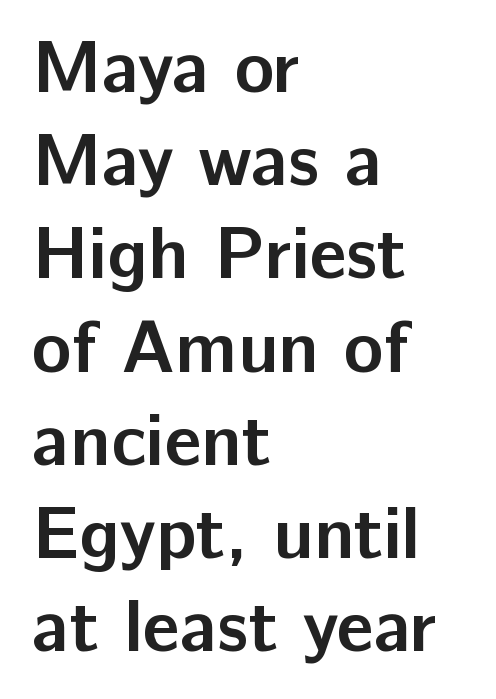
Q: Is the text bold? A: Yes.
Q: Is the text italic (slanted)? A: No, it is upright.
Q: Is the typeface a serif or a sans-serif typeface? A: Sans-serif.
Q: Is the text underlined? A: No.
Q: How is the paragraph aligned? A: Left-aligned.
Q: Is the spacing between letters normal or unusually wide? A: Normal.
Q: Is the spacing between lines tight, normal or loose? A: Normal.
Q: Width (condensed, normal, or wide)? A: Normal.
Q: Stroke contrast? A: Low.
Q: x-height? A: Medium.
Q: Monospaced? A: No.
